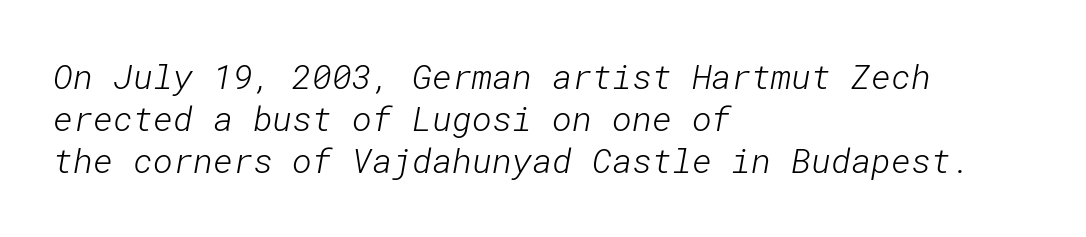
The strokes carry an ordinary text weight at most. The letterforms sit shoulder to shoulder at normal distance. The area under the type is left untouched. Visually the block forms a straight wall on the left and a jagged coastline on the right. The letters carry no serifs — their stems end cleanly without finishing strokes.
